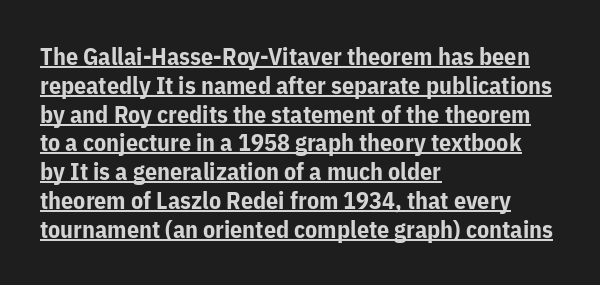
{"italic": "no", "bold": "yes", "underline": "yes", "align": "left", "line_spacing_ratio": 1.2, "letter_spacing": "normal", "letter_spacing_em": 0.0, "glyph_px": 24}
